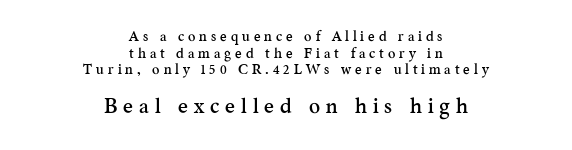
Q: Is the text italic (slanted)? A: No, it is upright.
Q: Is the text underlined? A: No.
Q: How is the paragraph aligned? A: Centered.
Q: Is the spacing between letters normal or unusually wide? A: Unusually wide.
Q: Which block of text is set in a larger size, the first (top) or the second (bottom)? A: The second (bottom) one.
